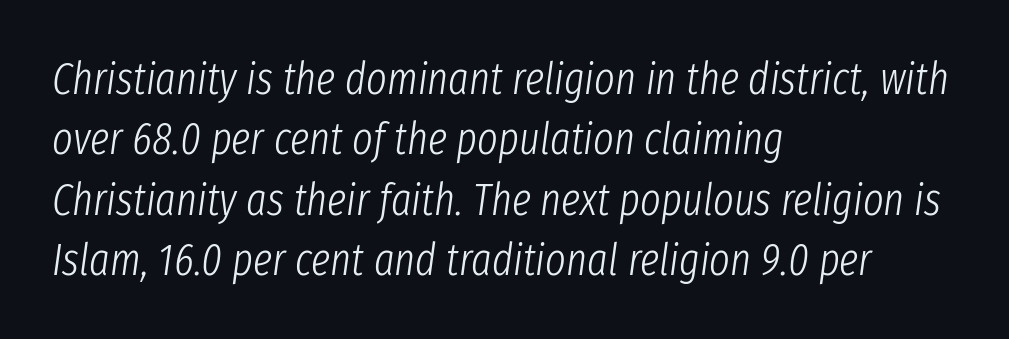
{"italic": "yes", "lean": "right", "slant_degrees": 8, "bold": "no", "weight": "light", "width": "condensed", "stroke_contrast": "low", "x_height": "medium", "monospaced": "no", "underline": "no", "align": "left", "line_spacing": "normal", "line_spacing_ratio": 1.37, "letter_spacing": "normal", "letter_spacing_em": 0.0, "glyph_px": 44}
